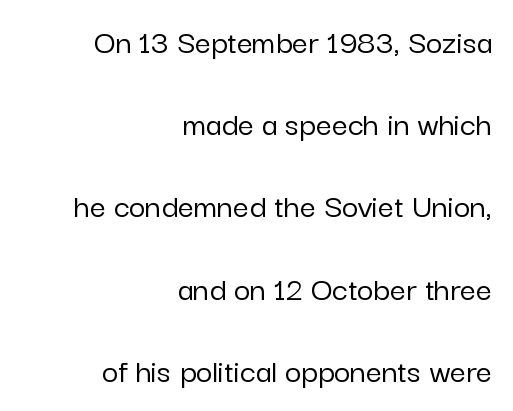
{"serif": "no", "italic": "no", "width": "normal", "stroke_contrast": "low", "x_height": "medium", "monospaced": "no", "underline": "no", "align": "right", "line_spacing": "loose", "line_spacing_ratio": 2.35, "letter_spacing": "normal", "letter_spacing_em": 0.0, "glyph_px": 35}
